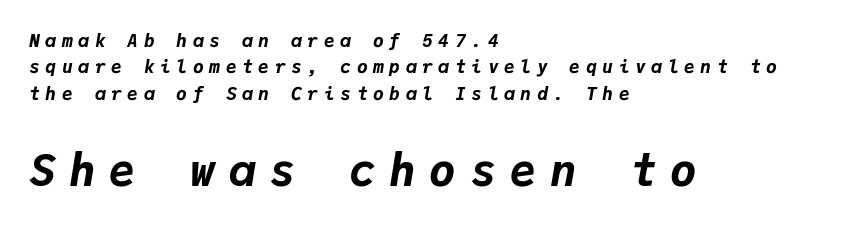
The image shows 44 px bold type, italic (leaning right), monospaced; set left-aligned, normal line spacing (1.47x), unusually wide letter spacing (+0.31 em), not underlined; the second (bottom) block is 2.44x larger; low stroke contrast and a medium x-height.
